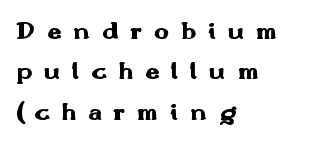
The image shows 25 px bold type, upright; set left-aligned, normal line spacing (1.62x), unusually wide letter spacing (+0.47 em), not underlined.
